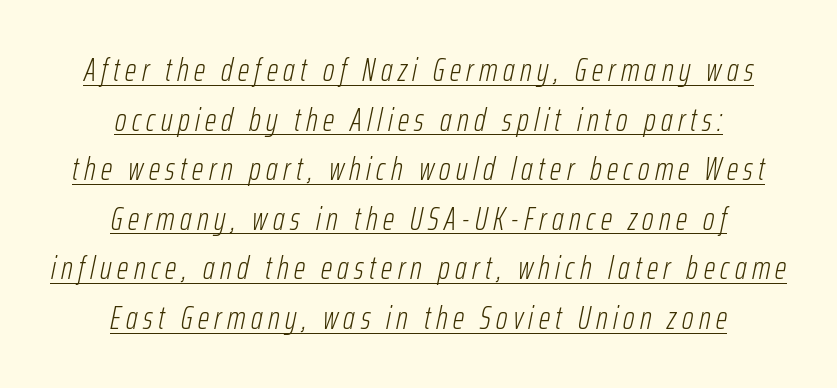
Regarding leading, the lines here are spaced in the standard way. This sample is center-justified, so both line endings float freely. Looks like regular typesetting: each glyph gets only the width it needs. Stems and bowls with no extra thickness — not bold. Students, observe the line beneath the letters — that is underlining. It's the slanting kind of type.
